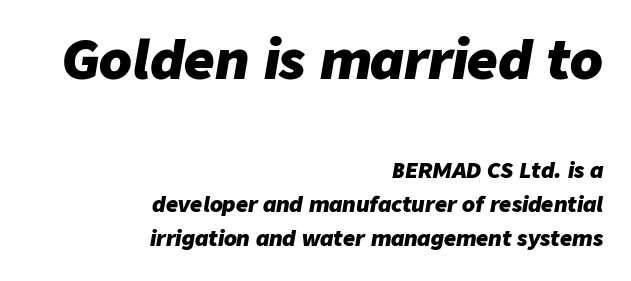
Short note: letters normally spaced. Underline: absent. Does the copy run flush right? Yes — the right margin is perfectly even. Think of a printed novel: that variable character pitch is what you see here. Characters are canted at an angle relative to the baseline's perpendicular.
